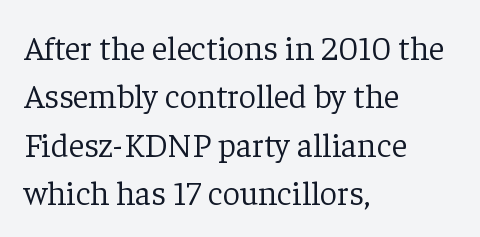
Q: Is the text bold? A: No.
Q: Is the text italic (slanted)? A: No, it is upright.
Q: Is the typeface a serif or a sans-serif typeface? A: Serif.
Q: Is the text underlined? A: No.
Q: How is the paragraph aligned? A: Left-aligned.
Q: Is the spacing between letters normal or unusually wide? A: Normal.
Q: Is the spacing between lines tight, normal or loose? A: Normal.
Q: Width (condensed, normal, or wide)? A: Normal.
Q: Stroke contrast? A: Low.
Q: x-height? A: Medium.
Q: Monospaced? A: No.
